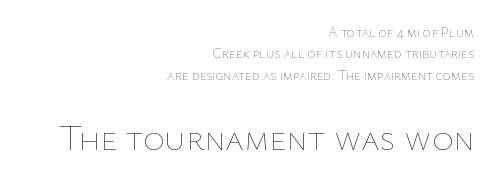
{"italic": "no", "bold": "no", "weight": "thin", "width": "normal", "stroke_contrast": "low", "x_height": "medium", "monospaced": "no", "underline": "no", "align": "right", "line_spacing": "normal", "line_spacing_ratio": 1.53, "letter_spacing": "normal", "letter_spacing_em": 0.0, "larger_block": "second", "size_ratio": 2.57, "glyph_px": 36}
